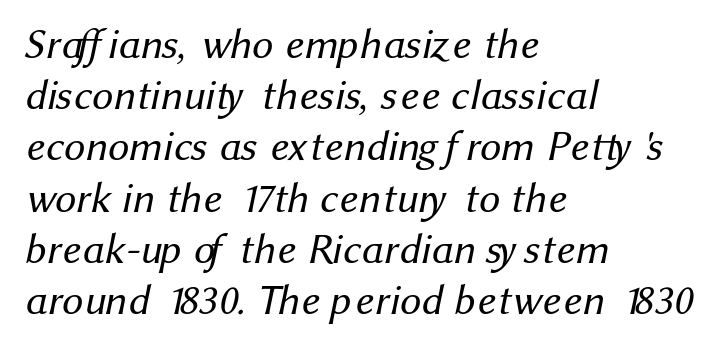
{"serif": "no", "bold": "no", "weight": "regular", "width": "normal", "stroke_contrast": "medium", "x_height": "medium", "monospaced": "no", "underline": "no", "align": "left", "line_spacing_ratio": 1.22, "letter_spacing": "normal", "letter_spacing_em": 0.0, "glyph_px": 42}
